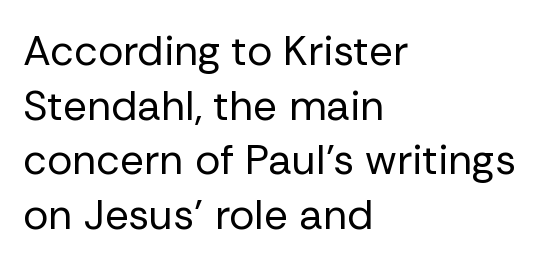
The image shows 42 px regular-weight sans-serif type, upright; set left-aligned, normal line spacing (1.3x), normal letter spacing, not underlined; low stroke contrast and a medium x-height.
